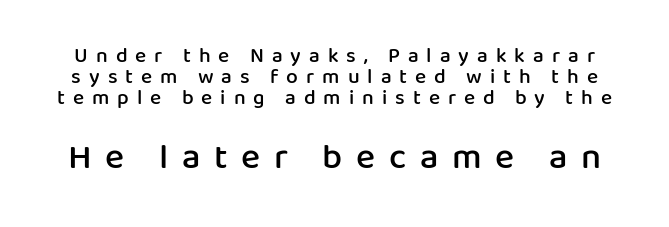
Q: Is the text bold? A: Semi-bold.
Q: Is the text italic (slanted)? A: No, it is upright.
Q: Is the typeface a serif or a sans-serif typeface? A: Sans-serif.
Q: Is the text underlined? A: No.
Q: Is the spacing between letters normal or unusually wide? A: Unusually wide.
Q: Is the spacing between lines tight, normal or loose? A: Tight.
Q: Which block of text is set in a larger size, the first (top) or the second (bottom)? A: The second (bottom) one.
Q: Width (condensed, normal, or wide)? A: Normal.
Q: Stroke contrast? A: Low.
Q: x-height? A: Medium.
Q: Monospaced? A: No.
